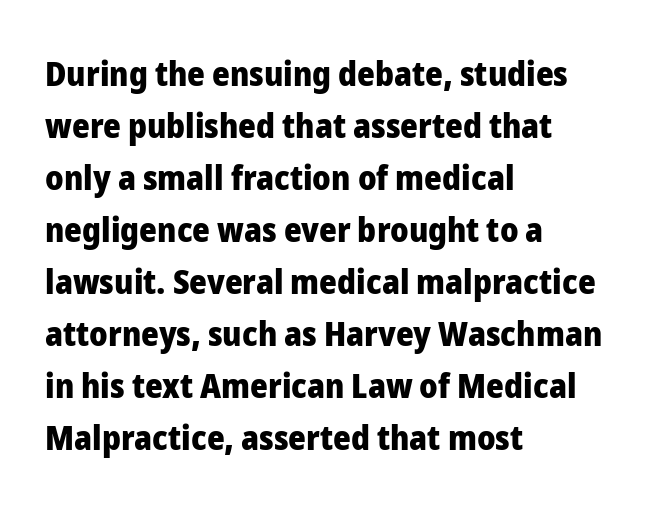
Stroke thickness is high; the sample reads as a true bold. Spacing verdict: proportional, widths tailored to each character. The strip under each line holds only bare page. The type is set solid horizontally, with unmodified tracking.
